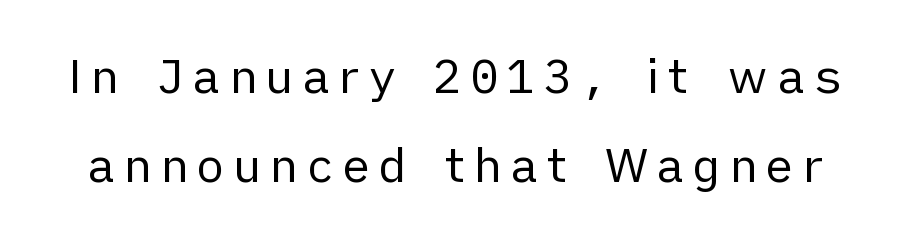
Q: Is the text bold? A: No.
Q: Is the text italic (slanted)? A: No, it is upright.
Q: Is the typeface a serif or a sans-serif typeface? A: Sans-serif.
Q: Is the text underlined? A: No.
Q: Width (condensed, normal, or wide)? A: Normal.
Q: Stroke contrast? A: Low.
Q: x-height? A: Medium.
Q: Monospaced? A: No.
